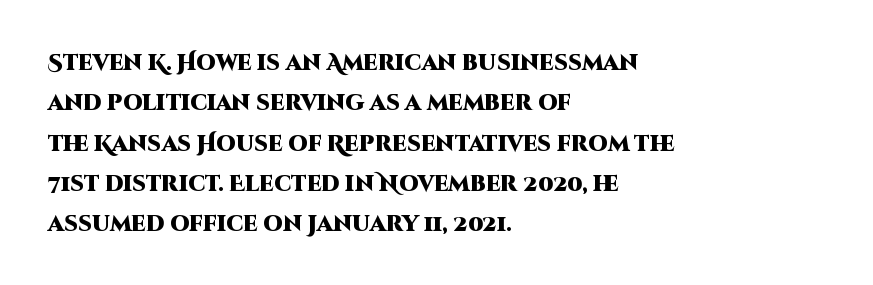
Q: Is the text bold? A: Yes.
Q: Is the text italic (slanted)? A: No, it is upright.
Q: Is the text underlined? A: No.
Q: How is the paragraph aligned? A: Left-aligned.
Q: Is the spacing between letters normal or unusually wide? A: Normal.
